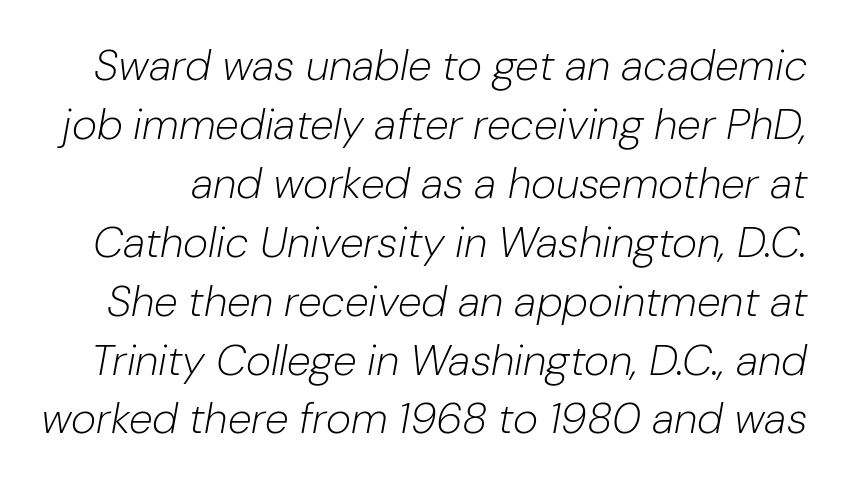
The image shows 43 px light type, italic (leaning right); set normal line spacing (1.37x), normal letter spacing, not underlined; low stroke contrast and a medium x-height.
